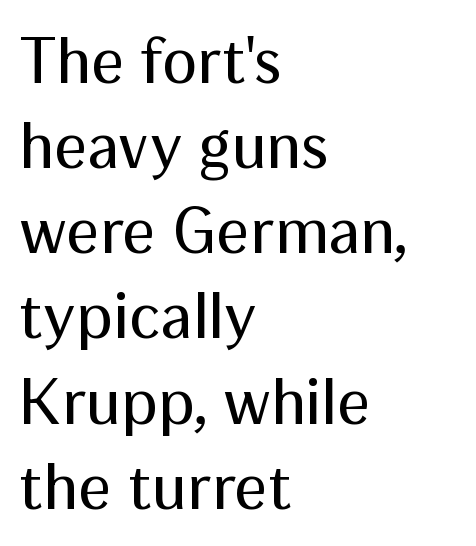
A normal amount of white space separates one row of letters from the next. You could call the tracking neutral — neither tight nor loose. Summary of weight: not heavy and not bold. Characters remain perfectly vertical along every line. The paragraph shown leans on its left margin. Note the varied advance widths — an 'i' is clearly narrower than an 'm'.
